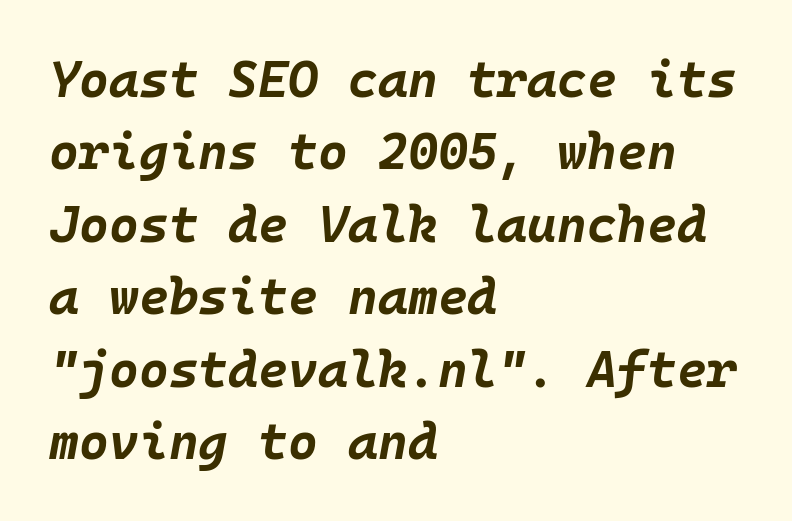
The whole block is typeset with a tilt. Quick note: interline space is typical. Letter spacing: default. Bare-footed words on every line. You could count columns in this text — the font is strictly monospaced. The strokes are fattened all the way to bold.
